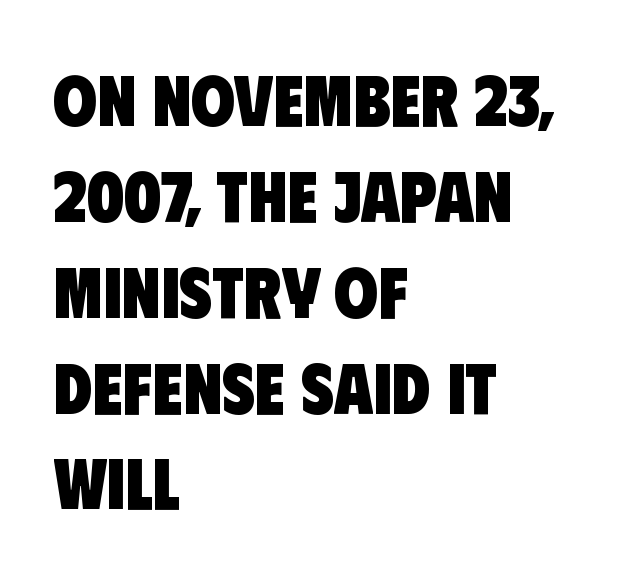
{"serif": "no", "bold": "yes", "weight": "heavy", "width": "condensed", "stroke_contrast": "low", "x_height": "large", "monospaced": "no", "underline": "no", "align": "left", "line_spacing": "normal", "line_spacing_ratio": 1.35, "letter_spacing": "normal", "letter_spacing_em": 0.0, "glyph_px": 71}
